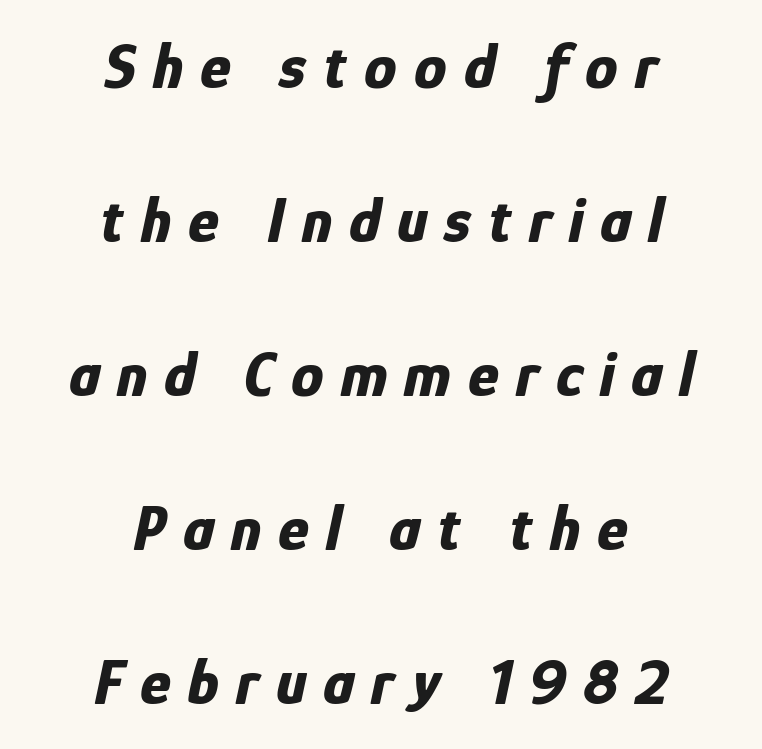
Typographic density is high because the face is bold. The compositor balanced each line on the midline. A clean baseline with only descenders dipping below it. Vertically, the passage feels expansive, rows floating well apart. A typesetter would call this proportional, since set widths differ per character.
